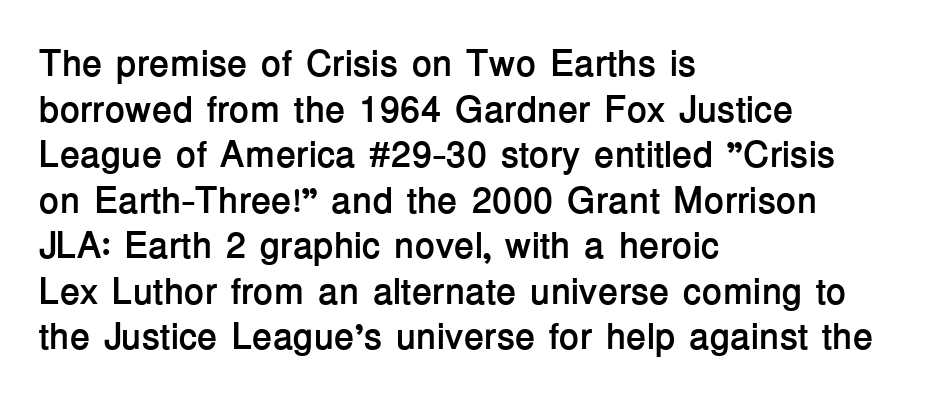
Tracking here is standard; glyphs follow each other at the usual distance. The paragraph has a hard left edge and a soft right edge. Here the designer chose a conventional face with non-uniform glyph widths. Bare-footed words on every line.
